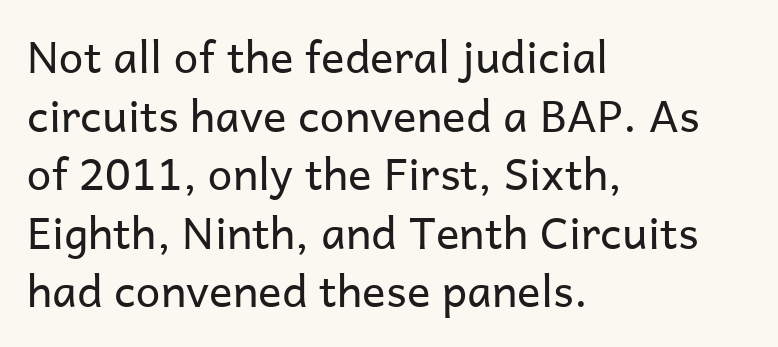
Q: Is the text bold? A: No.
Q: Is the text italic (slanted)? A: No, it is upright.
Q: Is the typeface a serif or a sans-serif typeface? A: Sans-serif.
Q: Is the text underlined? A: No.
Q: How is the paragraph aligned? A: Left-aligned.
Q: Is the spacing between letters normal or unusually wide? A: Normal.
Q: Is the spacing between lines tight, normal or loose? A: Normal.
Q: Width (condensed, normal, or wide)? A: Normal.
Q: Stroke contrast? A: Low.
Q: x-height? A: Medium.
Q: Monospaced? A: No.
